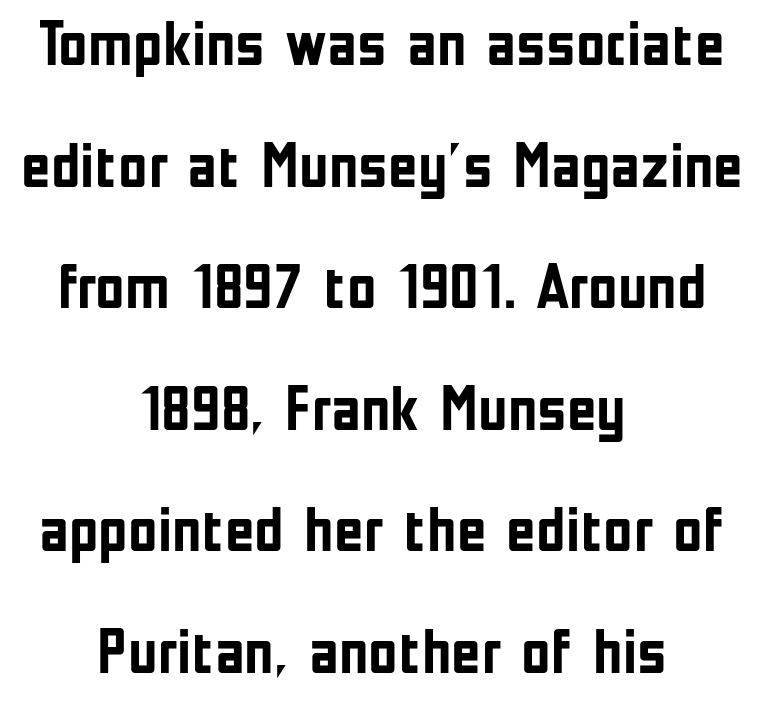
{"serif": "no", "italic": "no", "bold": "yes", "weight": "semibold", "width": "condensed", "stroke_contrast": "low", "x_height": "medium", "monospaced": "no", "underline": "no", "align": "center", "line_spacing": "loose", "line_spacing_ratio": 1.9, "letter_spacing": "normal", "letter_spacing_em": 0.0, "glyph_px": 64}
